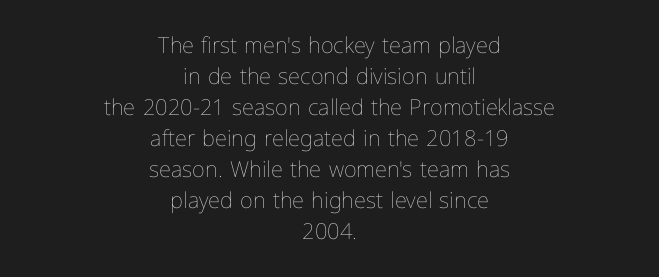
The image shows 22 px text type, upright; set centered, normal line spacing (1.41x), normal letter spacing, not underlined.
